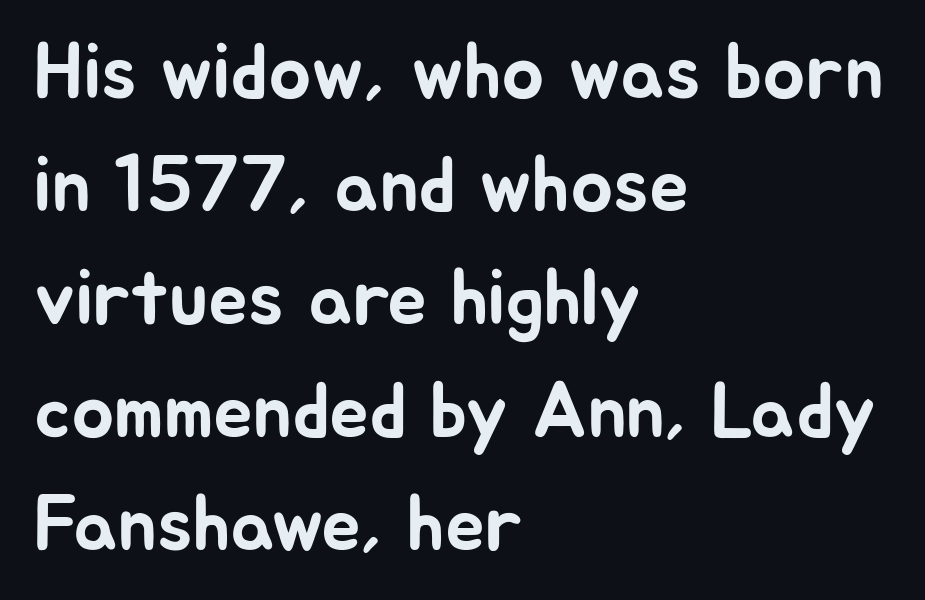
{"serif": "no", "italic": "no", "width": "normal", "stroke_contrast": "low", "x_height": "medium", "monospaced": "no", "underline": "no", "align": "left", "line_spacing": "normal", "line_spacing_ratio": 1.43, "letter_spacing": "normal", "letter_spacing_em": 0.0, "glyph_px": 79}
